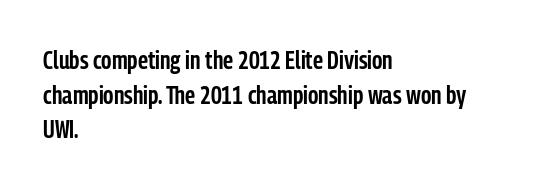
Q: Is the text bold? A: Semi-bold.
Q: Is the text italic (slanted)? A: No, it is upright.
Q: Is the text underlined? A: No.
Q: How is the paragraph aligned? A: Left-aligned.
Q: Is the spacing between letters normal or unusually wide? A: Normal.
Q: Is the spacing between lines tight, normal or loose? A: Normal.
